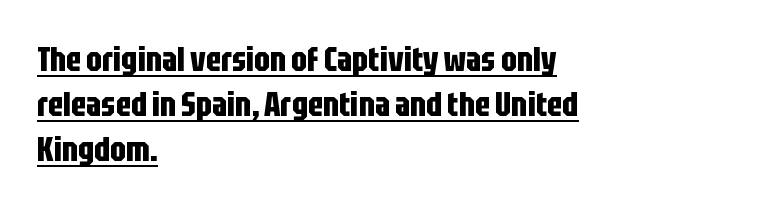
Q: Is the text bold? A: Yes.
Q: Is the text italic (slanted)? A: No, it is upright.
Q: Is the typeface a serif or a sans-serif typeface? A: Sans-serif.
Q: Is the text underlined? A: Yes.
Q: How is the paragraph aligned? A: Left-aligned.
Q: Is the spacing between letters normal or unusually wide? A: Normal.
Q: Is the spacing between lines tight, normal or loose? A: Normal.
Q: Width (condensed, normal, or wide)? A: Condensed.
Q: Stroke contrast? A: Low.
Q: x-height? A: Large.
Q: Monospaced? A: No.
